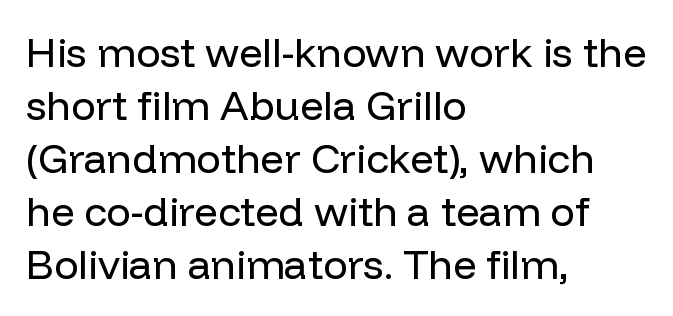
Q: Is the text bold? A: No.
Q: Is the text italic (slanted)? A: No, it is upright.
Q: Is the typeface a serif or a sans-serif typeface? A: Sans-serif.
Q: Is the text underlined? A: No.
Q: How is the paragraph aligned? A: Left-aligned.
Q: Is the spacing between letters normal or unusually wide? A: Normal.
Q: Is the spacing between lines tight, normal or loose? A: Normal.
Q: Width (condensed, normal, or wide)? A: Normal.
Q: Stroke contrast? A: Low.
Q: x-height? A: Medium.
Q: Monospaced? A: No.
